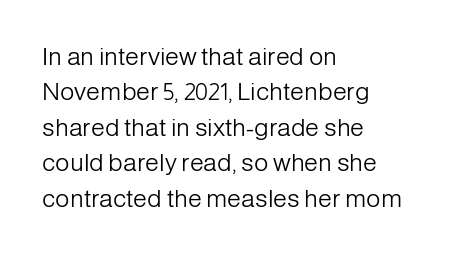
{"italic": "no", "bold": "no", "underline": "no", "align": "left", "line_spacing": "normal", "line_spacing_ratio": 1.42, "letter_spacing": "normal", "letter_spacing_em": 0.0, "glyph_px": 25}
